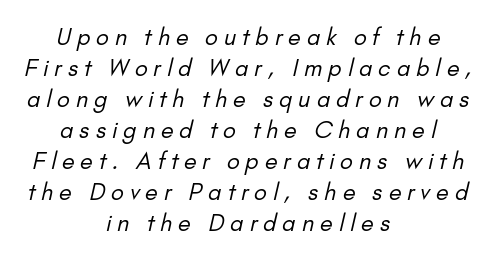
The image shows 23 px text type; set centered, normal line spacing (1.35x), unusually wide letter spacing (+0.26 em), not underlined.
